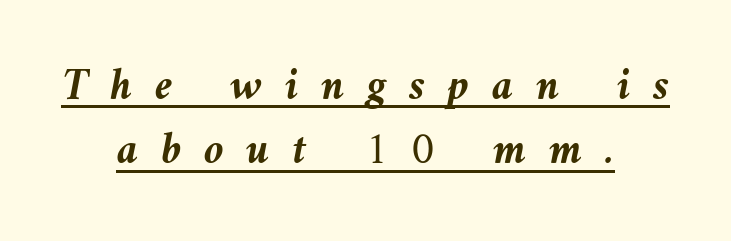
Q: Is the text bold? A: Yes.
Q: Is the text italic (slanted)? A: Yes, it leans left by about 10 degrees.
Q: Is the text underlined? A: Yes.
Q: How is the paragraph aligned? A: Centered.
Q: Is the spacing between letters normal or unusually wide? A: Unusually wide.
Q: Is the spacing between lines tight, normal or loose? A: Normal.
Q: Width (condensed, normal, or wide)? A: Normal.
Q: Stroke contrast? A: Medium.
Q: x-height? A: Medium.
Q: Monospaced? A: No.
